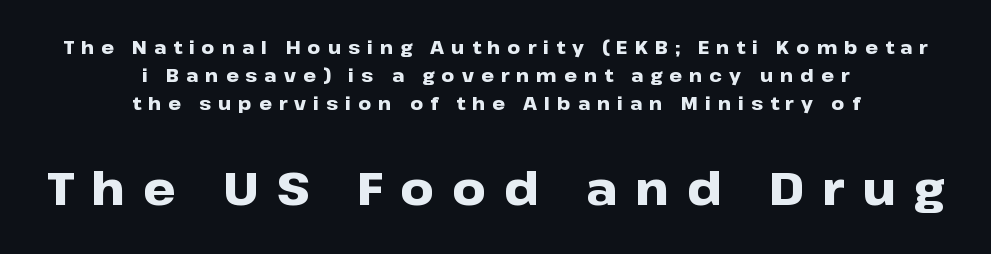
Q: Is the text bold? A: Yes.
Q: Is the text italic (slanted)? A: No, it is upright.
Q: Is the typeface a serif or a sans-serif typeface? A: Sans-serif.
Q: Is the text underlined? A: No.
Q: How is the paragraph aligned? A: Centered.
Q: Is the spacing between letters normal or unusually wide? A: Unusually wide.
Q: Is the spacing between lines tight, normal or loose? A: Normal.
Q: Which block of text is set in a larger size, the first (top) or the second (bottom)? A: The second (bottom) one.
Q: Width (condensed, normal, or wide)? A: Wide.
Q: Stroke contrast? A: Low.
Q: x-height? A: Medium.
Q: Monospaced? A: No.
